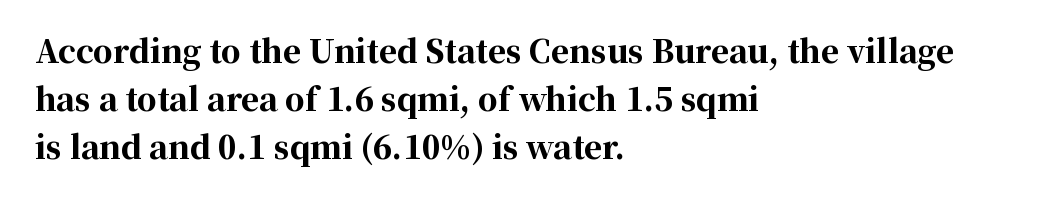
Q: Is the text bold? A: Yes.
Q: Is the text italic (slanted)? A: No, it is upright.
Q: Is the typeface a serif or a sans-serif typeface? A: Serif.
Q: Is the text underlined? A: No.
Q: How is the paragraph aligned? A: Left-aligned.
Q: Is the spacing between letters normal or unusually wide? A: Normal.
Q: Is the spacing between lines tight, normal or loose? A: Normal.
Q: Width (condensed, normal, or wide)? A: Normal.
Q: Stroke contrast? A: High.
Q: x-height? A: Medium.
Q: Monospaced? A: No.
